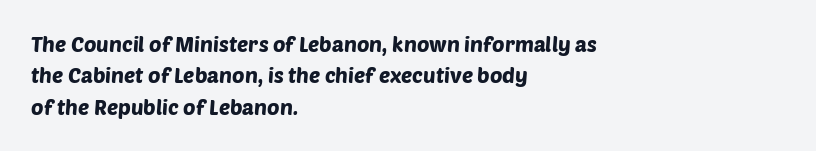
The image shows 21 px text type; set left-aligned, normal line spacing (1.49x), normal letter spacing, not underlined.
